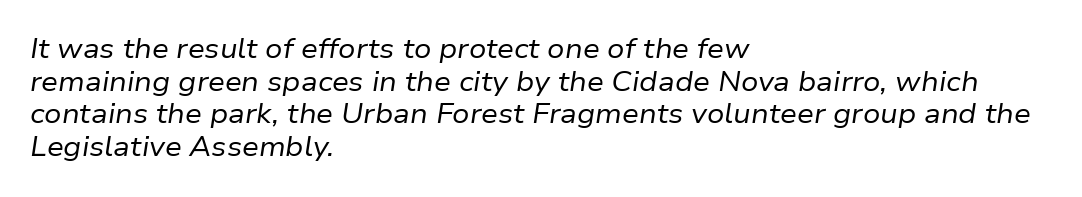
The image shows 27 px text type, italic (leaning right); set left-aligned, line spacing 1.21x, normal letter spacing, not underlined.
